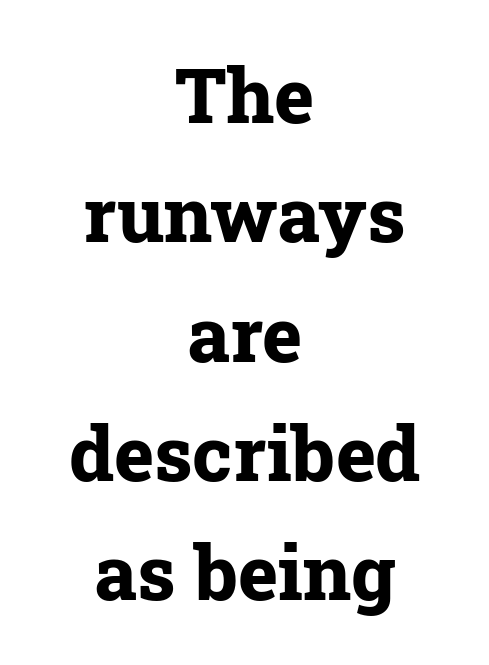
The image shows 76 px bold serif type, upright; set centered, normal line spacing (1.57x), normal letter spacing, not underlined; low stroke contrast and a medium x-height.
